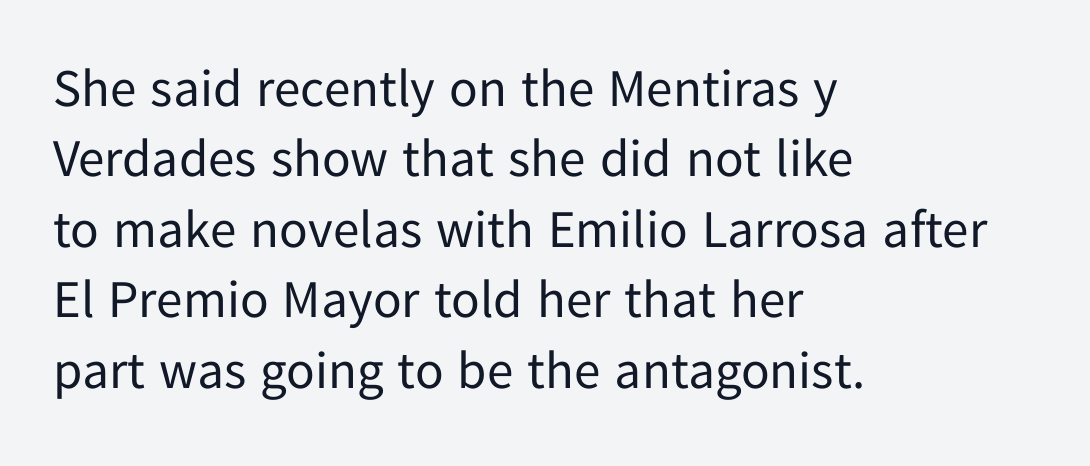
{"serif": "no", "italic": "no", "bold": "no", "weight": "regular", "width": "normal", "stroke_contrast": "low", "x_height": "medium", "monospaced": "no", "underline": "no", "align": "left", "line_spacing": "normal", "line_spacing_ratio": 1.33, "letter_spacing": "normal", "letter_spacing_em": 0.0, "glyph_px": 53}
